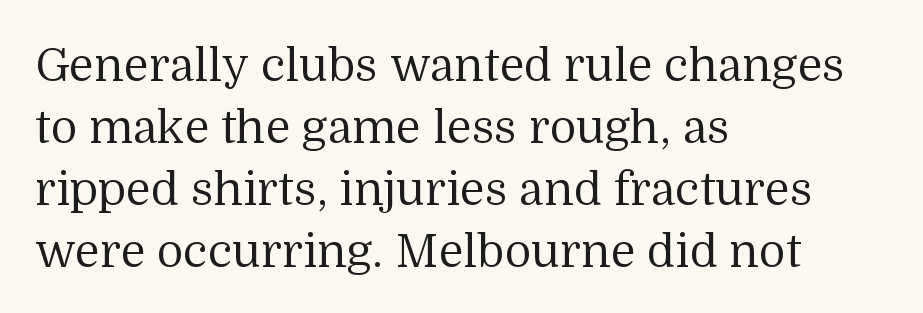
Q: Is the text bold? A: No.
Q: Is the text italic (slanted)? A: No, it is upright.
Q: Is the typeface a serif or a sans-serif typeface? A: Serif.
Q: Is the text underlined? A: No.
Q: How is the paragraph aligned? A: Left-aligned.
Q: Is the spacing between letters normal or unusually wide? A: Normal.
Q: Is the spacing between lines tight, normal or loose? A: Normal.
Q: Width (condensed, normal, or wide)? A: Normal.
Q: Stroke contrast? A: Medium.
Q: x-height? A: Medium.
Q: Monospaced? A: No.
